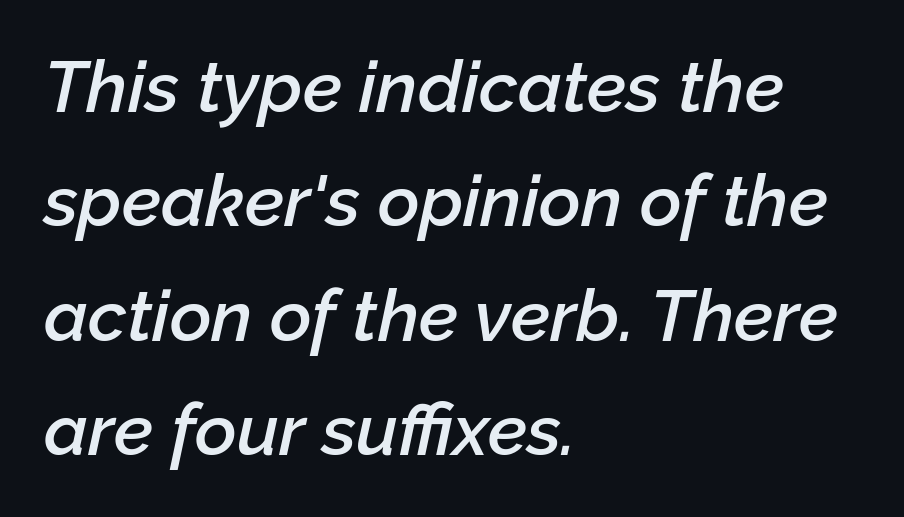
The image shows 72 px semibold type, italic (leaning right); set left-aligned, normal line spacing (1.59x), normal letter spacing, not underlined; low stroke contrast and a medium x-height.
